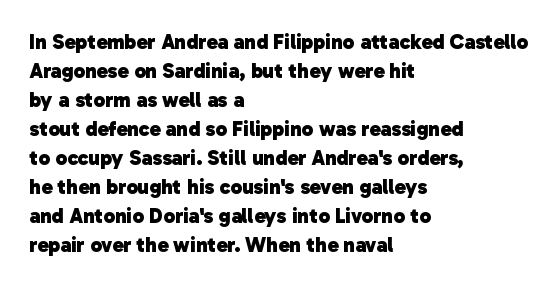
{"bold": "yes", "underline": "no", "align": "left", "line_spacing": "normal", "line_spacing_ratio": 1.38, "letter_spacing": "normal", "letter_spacing_em": 0.0, "glyph_px": 21}
